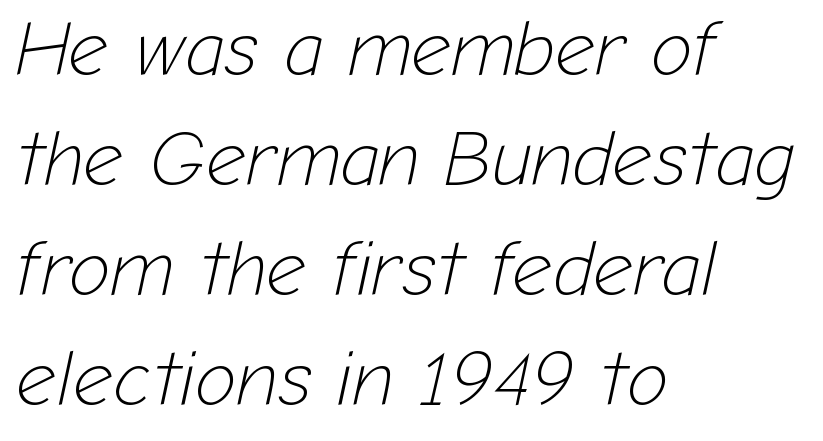
The rendering uses natural spacing where letterforms have individual widths. Spacing between characters is what you'd get straight out of the box. Anything drawn beneath the words? Only blank space. Observe the lean: these are italic letterforms.
